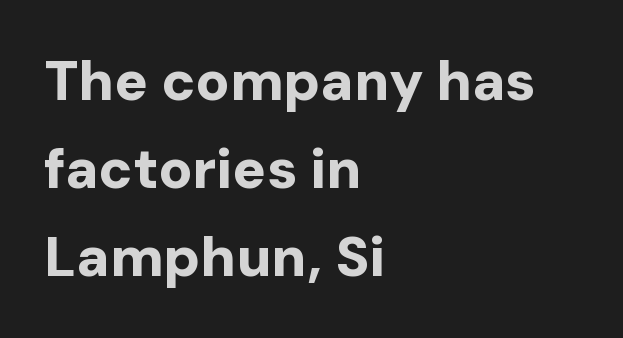
{"serif": "no", "italic": "no", "bold": "yes", "weight": "bold", "width": "normal", "stroke_contrast": "low", "x_height": "medium", "monospaced": "no", "underline": "no", "align": "left", "line_spacing": "normal", "line_spacing_ratio": 1.57, "letter_spacing": "normal", "letter_spacing_em": 0.0, "glyph_px": 56}
